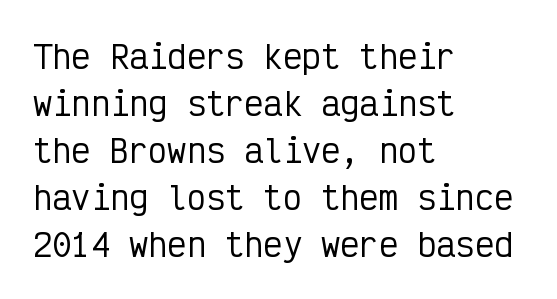
The image shows 32 px condensed sans-serif type, upright, monospaced; set left-aligned, normal line spacing (1.47x), normal letter spacing, not underlined; low stroke contrast and a medium x-height.
